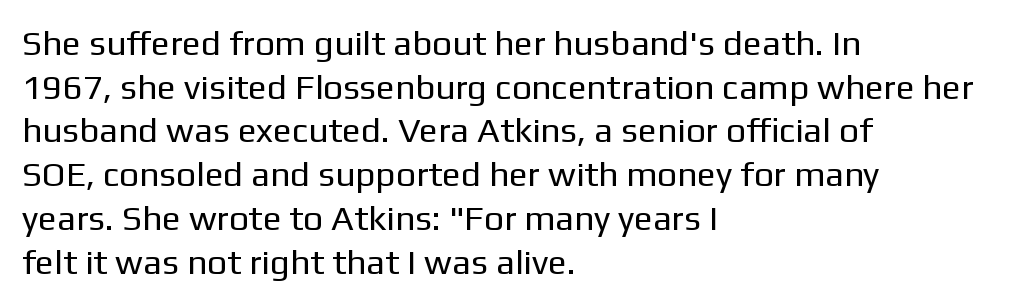
Q: Is the text bold? A: No.
Q: Is the text italic (slanted)? A: No, it is upright.
Q: Is the typeface a serif or a sans-serif typeface? A: Sans-serif.
Q: Is the text underlined? A: No.
Q: How is the paragraph aligned? A: Left-aligned.
Q: Is the spacing between letters normal or unusually wide? A: Normal.
Q: Is the spacing between lines tight, normal or loose? A: Normal.
Q: Width (condensed, normal, or wide)? A: Normal.
Q: Stroke contrast? A: Low.
Q: x-height? A: Medium.
Q: Monospaced? A: No.
